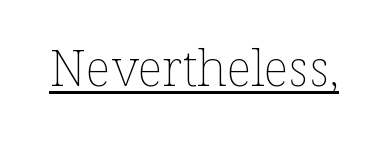
{"italic": "no", "bold": "no", "weight": "thin", "width": "normal", "stroke_contrast": "low", "x_height": "medium", "monospaced": "no", "underline": "yes", "letter_spacing": "normal", "letter_spacing_em": 0.0, "glyph_px": 50}
